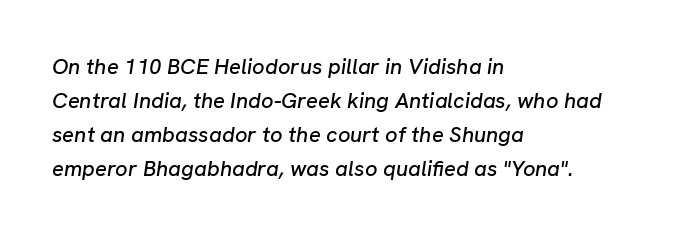
The image shows 22 px text type, italic (leaning right); set left-aligned, normal line spacing (1.54x), normal letter spacing, not underlined.
